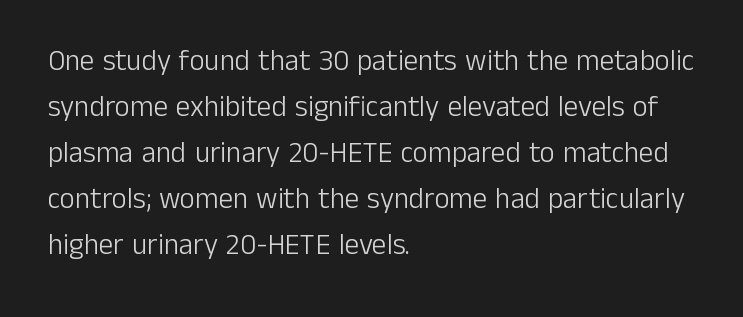
Q: Is the text bold? A: No.
Q: Is the text italic (slanted)? A: No, it is upright.
Q: Is the typeface a serif or a sans-serif typeface? A: Sans-serif.
Q: Is the text underlined? A: No.
Q: How is the paragraph aligned? A: Left-aligned.
Q: Is the spacing between letters normal or unusually wide? A: Normal.
Q: Is the spacing between lines tight, normal or loose? A: Normal.
Q: Width (condensed, normal, or wide)? A: Normal.
Q: Stroke contrast? A: Low.
Q: x-height? A: Medium.
Q: Monospaced? A: No.
